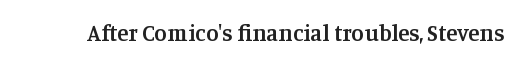
Q: Is the text bold? A: Semi-bold.
Q: Is the text italic (slanted)? A: No, it is upright.
Q: Is the text underlined? A: No.
Q: Is the spacing between letters normal or unusually wide? A: Normal.
